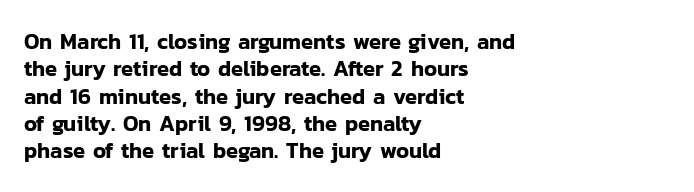
{"italic": "no", "underline": "no", "align": "left", "line_spacing_ratio": 1.24, "letter_spacing": "normal", "letter_spacing_em": 0.0, "glyph_px": 22}
